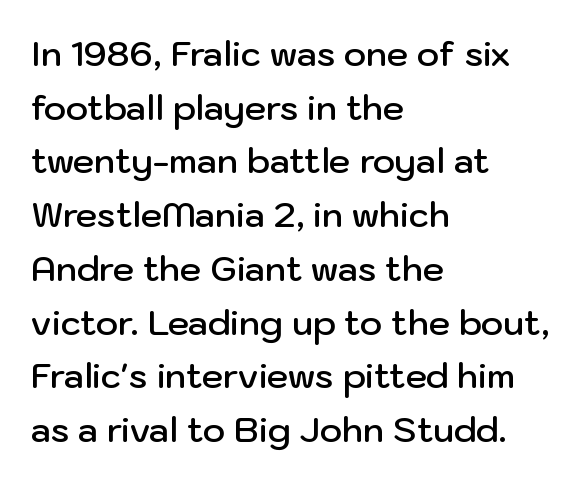
{"serif": "no", "italic": "no", "bold": "semi", "weight": "semibold", "width": "normal", "stroke_contrast": "low", "x_height": "medium", "monospaced": "no", "underline": "no", "align": "left", "line_spacing": "normal", "line_spacing_ratio": 1.58, "letter_spacing": "normal", "letter_spacing_em": 0.0, "glyph_px": 34}
